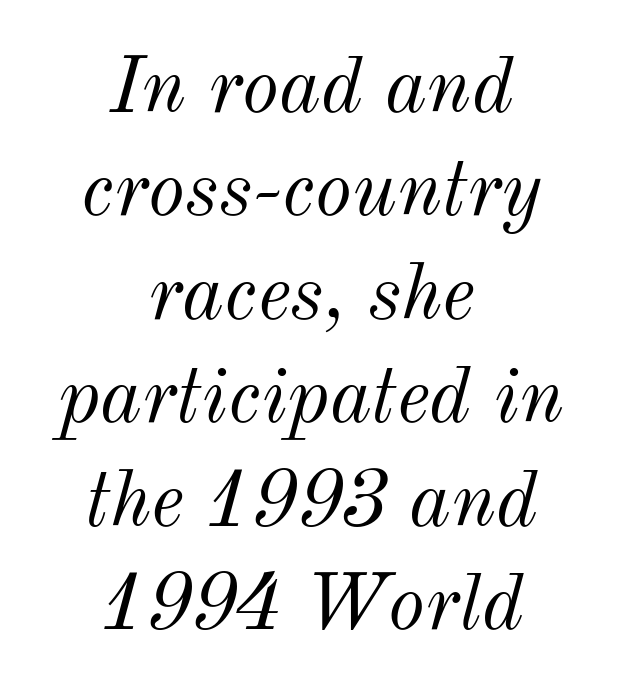
Q: Is the text bold? A: No.
Q: Is the text italic (slanted)? A: Yes, it leans right by about 12 degrees.
Q: Is the text underlined? A: No.
Q: How is the paragraph aligned? A: Centered.
Q: Is the spacing between letters normal or unusually wide? A: Normal.
Q: Is the spacing between lines tight, normal or loose? A: Normal.
Q: Width (condensed, normal, or wide)? A: Normal.
Q: Stroke contrast? A: Medium.
Q: x-height? A: Small.
Q: Monospaced? A: No.
